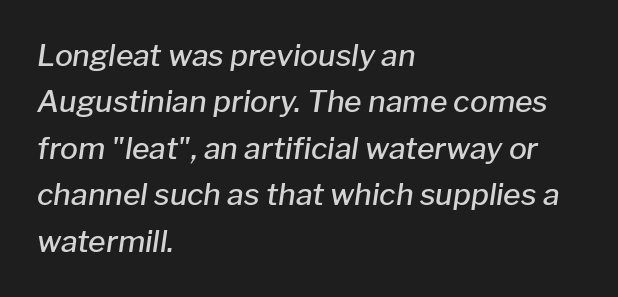
{"italic": "yes", "lean": "right", "slant_degrees": 8, "bold": "semi", "weight": "semibold", "width": "normal", "stroke_contrast": "low", "x_height": "medium", "monospaced": "no", "underline": "no", "align": "left", "line_spacing": "normal", "line_spacing_ratio": 1.55, "letter_spacing": "normal", "letter_spacing_em": 0.0, "glyph_px": 30}
